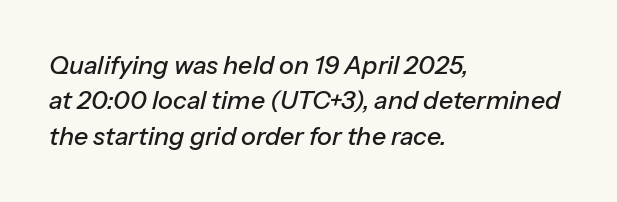
{"italic": "yes", "lean": "right", "slant_degrees": 13, "underline": "no", "align": "left", "line_spacing": "normal", "line_spacing_ratio": 1.42, "letter_spacing": "normal", "letter_spacing_em": 0.0, "glyph_px": 25}
